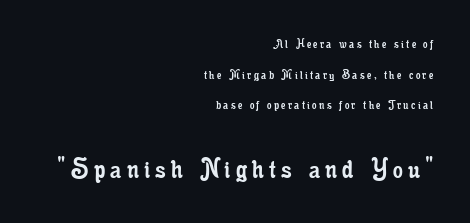
Interline gaps are noticeably wide in this sample. The type sits square on the baseline with zero lean. The cut favours lightness, reaching ordinary text weight at its darkest. The glyphs in this specimen are seriffed. Check the space under the baseline: it is left empty. Top chunk: small. Bottom chunk: large.
